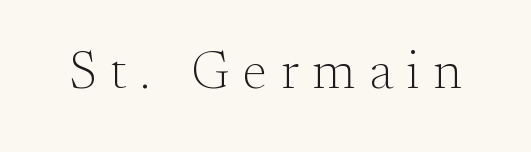
Unlike italic type, these characters show no tilt at all. Any mark beneath the type? The region is blank. Character widths vary here, with narrow letters taking less room than wide ones. Is the type heavy? It reads as light-to-regular instead.
